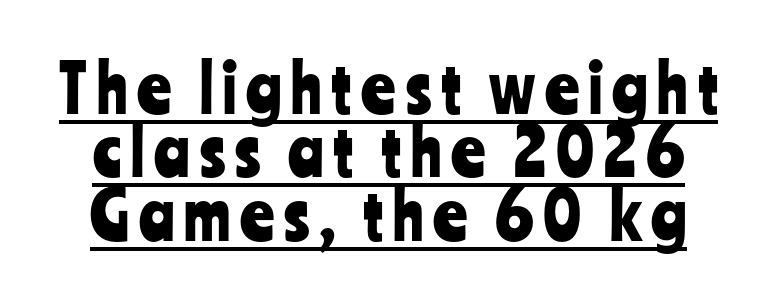
Emphasis is given by a line drawn under the lettering. Here the designer chose a conventional face with non-uniform glyph widths. The type sits square on the baseline with zero lean. Very little white space separates one row of letters from the next.
